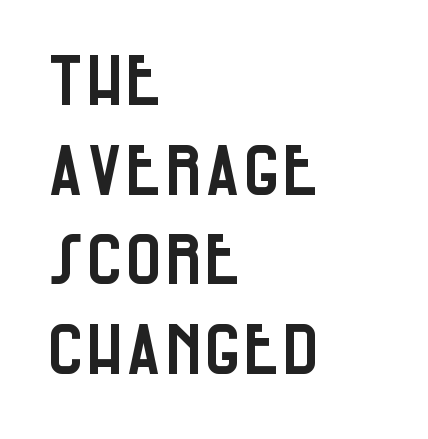
Q: Is the text italic (slanted)? A: No, it is upright.
Q: Is the typeface a serif or a sans-serif typeface? A: Sans-serif.
Q: Is the text underlined? A: No.
Q: How is the paragraph aligned? A: Left-aligned.
Q: Is the spacing between letters normal or unusually wide? A: Normal.
Q: Is the spacing between lines tight, normal or loose? A: Normal.
Q: Width (condensed, normal, or wide)? A: Condensed.
Q: Stroke contrast? A: Low.
Q: x-height? A: Large.
Q: Monospaced? A: No.
